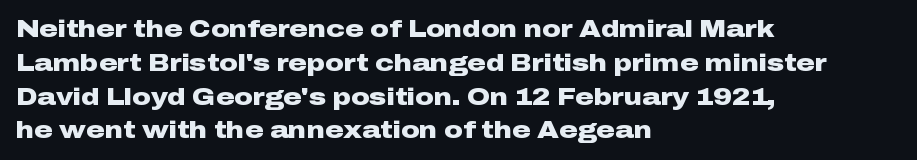
Bold? Absolutely — the strokes are thick and heavy. The setting favours the left margin, as ordinary paragraphs usually do. The font's upright variant was chosen for this text. A bare baseline throughout the passage. Vertical spacing — default.
